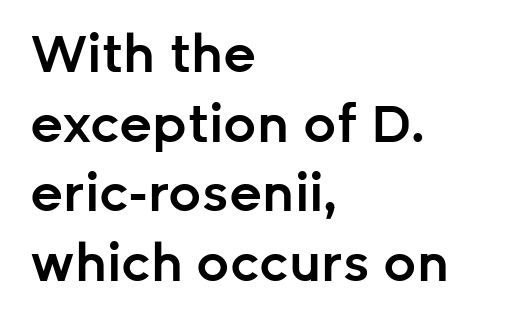
The image shows 52 px semibold sans-serif type, upright; set left-aligned, normal line spacing (1.34x), normal letter spacing, not underlined; low stroke contrast and a medium x-height.
